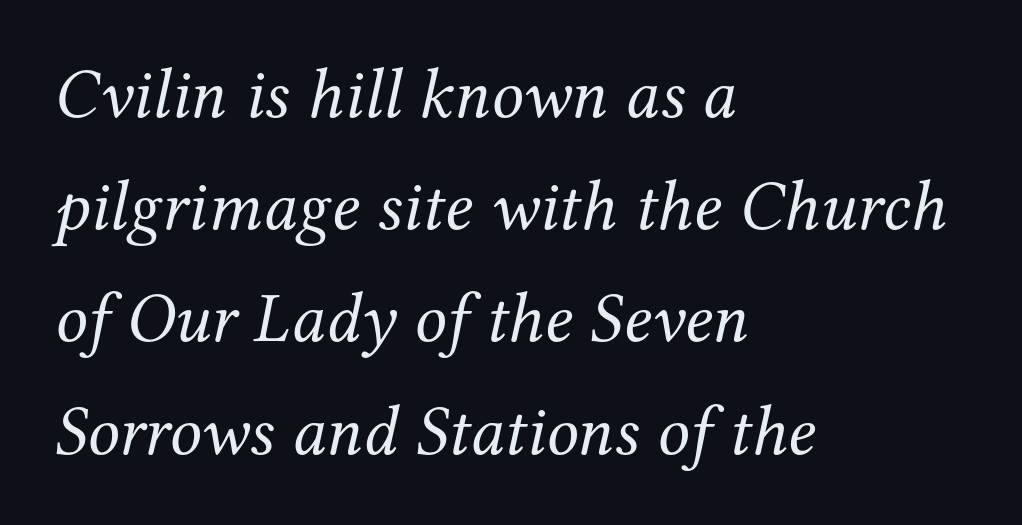
A typesetter would call this leading conventional body-copy spacing. Caption: multi-line text, flush left, ragged right. Style check: oblique. Check where the strokes stop: tiny serifs finish them off.
